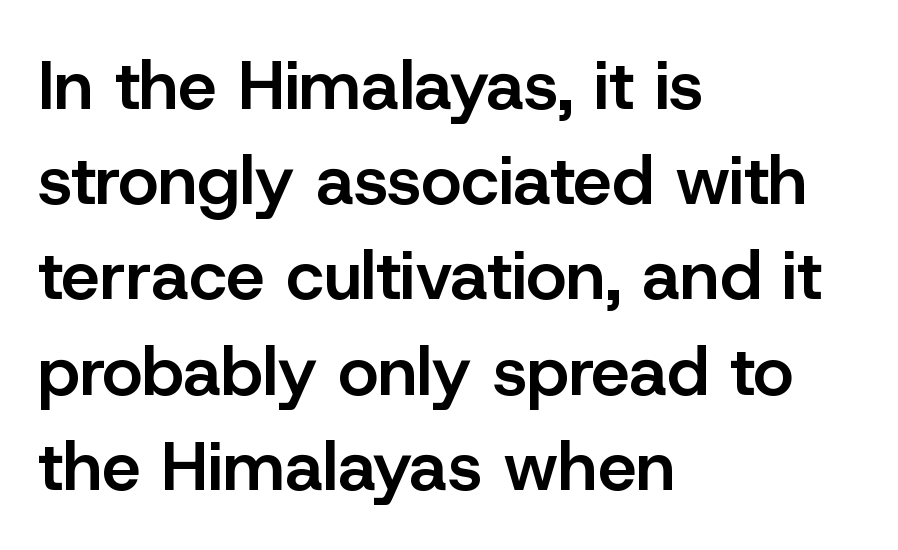
Q: Is the text bold? A: Semi-bold.
Q: Is the text italic (slanted)? A: No, it is upright.
Q: Is the typeface a serif or a sans-serif typeface? A: Sans-serif.
Q: Is the text underlined? A: No.
Q: How is the paragraph aligned? A: Left-aligned.
Q: Is the spacing between letters normal or unusually wide? A: Normal.
Q: Is the spacing between lines tight, normal or loose? A: Normal.
Q: Width (condensed, normal, or wide)? A: Normal.
Q: Stroke contrast? A: Low.
Q: x-height? A: Medium.
Q: Monospaced? A: No.
